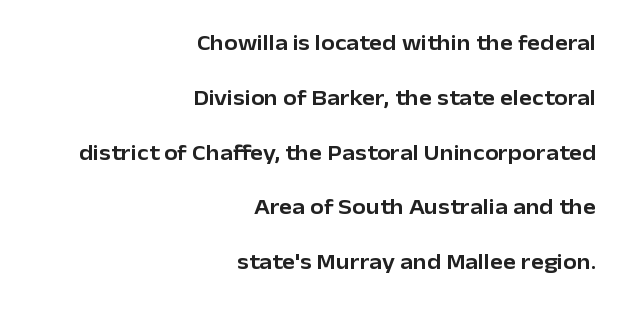
{"italic": "no", "underline": "no", "align": "right", "line_spacing": "loose", "line_spacing_ratio": 2.49, "letter_spacing": "normal", "letter_spacing_em": 0.0, "glyph_px": 22}
